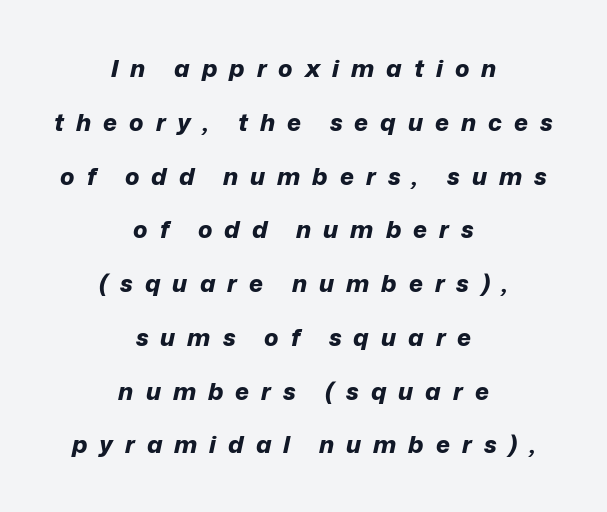
Q: Is the text bold? A: Yes.
Q: Is the text italic (slanted)? A: Yes, it leans right by about 12 degrees.
Q: Is the text underlined? A: No.
Q: How is the paragraph aligned? A: Centered.
Q: Is the spacing between letters normal or unusually wide? A: Unusually wide.
Q: Is the spacing between lines tight, normal or loose? A: Loose.
